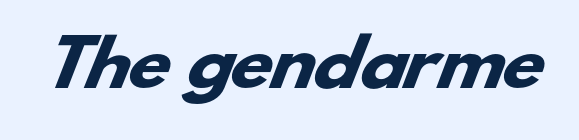
{"serif": "no", "bold": "yes", "weight": "heavy", "width": "wide", "stroke_contrast": "low", "x_height": "small", "monospaced": "no", "underline": "no", "letter_spacing": "normal", "letter_spacing_em": 0.0, "glyph_px": 62}
